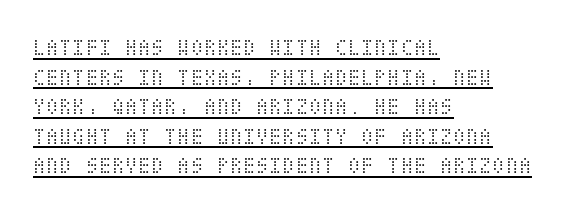
Q: Is the text bold? A: No.
Q: Is the text italic (slanted)? A: No, it is upright.
Q: Is the text underlined? A: Yes.
Q: How is the paragraph aligned? A: Left-aligned.
Q: Is the spacing between letters normal or unusually wide? A: Normal.
